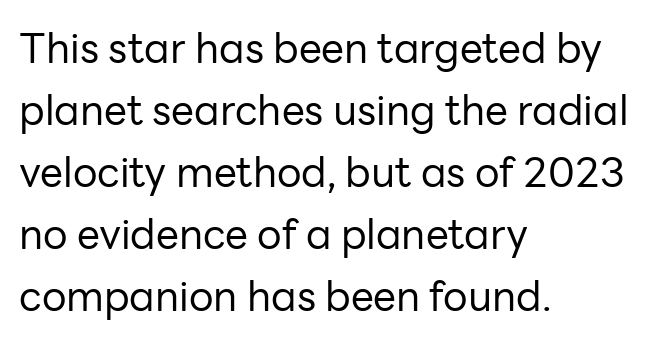
{"serif": "no", "italic": "no", "bold": "no", "weight": "regular", "width": "normal", "stroke_contrast": "low", "x_height": "medium", "monospaced": "no", "underline": "no", "align": "left", "line_spacing": "normal", "line_spacing_ratio": 1.51, "letter_spacing": "normal", "letter_spacing_em": 0.0, "glyph_px": 41}
